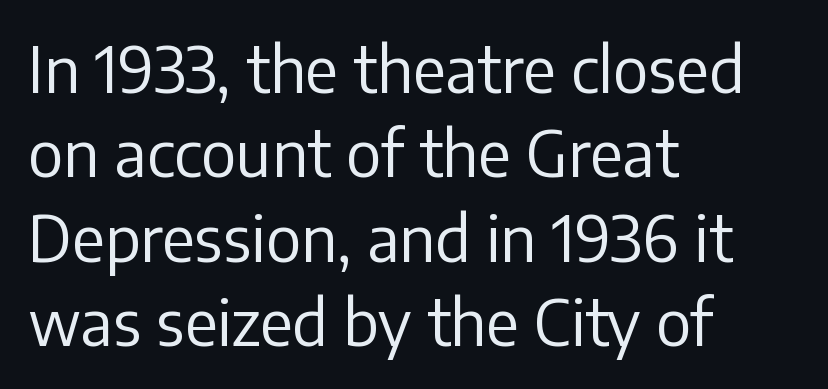
Q: Is the text bold? A: No.
Q: Is the text italic (slanted)? A: No, it is upright.
Q: Is the typeface a serif or a sans-serif typeface? A: Sans-serif.
Q: Is the text underlined? A: No.
Q: How is the paragraph aligned? A: Left-aligned.
Q: Is the spacing between letters normal or unusually wide? A: Normal.
Q: Is the spacing between lines tight, normal or loose? A: Normal.
Q: Width (condensed, normal, or wide)? A: Normal.
Q: Stroke contrast? A: Low.
Q: x-height? A: Medium.
Q: Monospaced? A: No.
